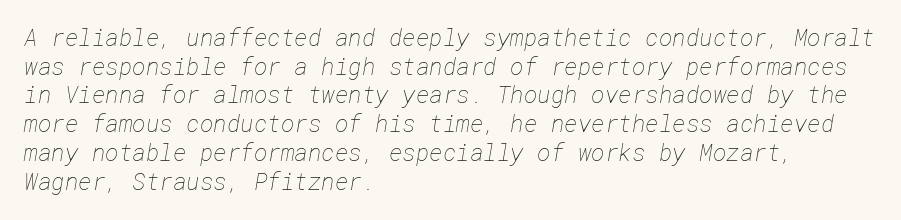
The image shows 23 px text type; set left-aligned, normal line spacing (1.25x), normal letter spacing, not underlined.
